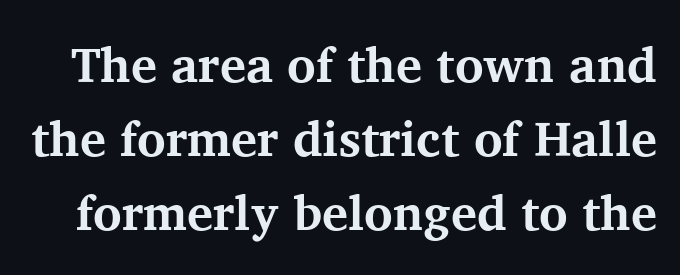
The image shows 49 px bold serif type, upright; set normal line spacing (1.51x), normal letter spacing, not underlined; medium stroke contrast and a medium x-height.
